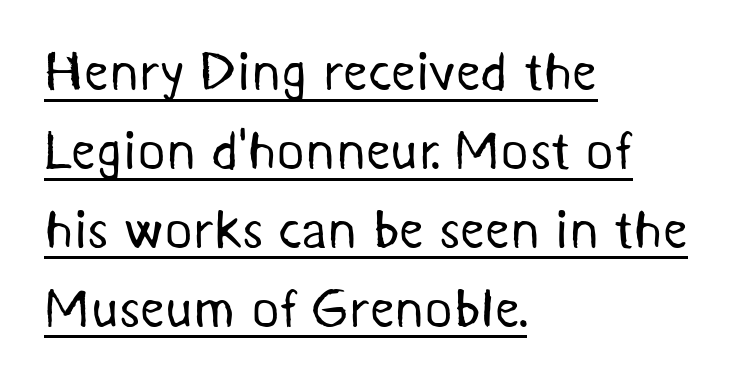
{"serif": "no", "bold": "no", "weight": "regular", "width": "normal", "stroke_contrast": "medium", "x_height": "medium", "monospaced": "no", "underline": "yes", "align": "left", "line_spacing": "normal", "line_spacing_ratio": 1.46, "letter_spacing": "normal", "letter_spacing_em": 0.0, "glyph_px": 54}
